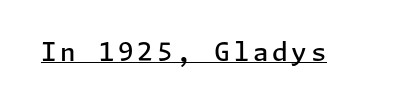
The image shows 25 px text type, upright; set underlined.
